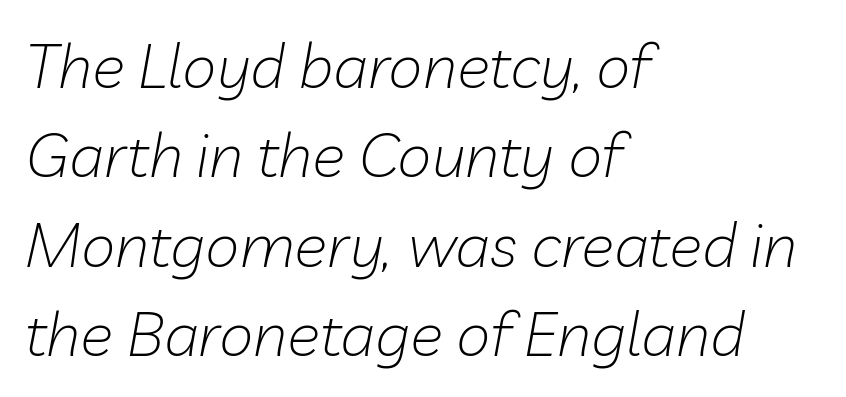
This sample is left-justified, so line endings fall wherever the words run out. Spacing between characters is what you'd get straight out of the box. Each letter keeps its own natural width here, so spacing adapts to shape. The typeface has the unassuming heft of standard copy or less. Observe the lean: these are italic letterforms. Decoration check: the copy has no underline.
